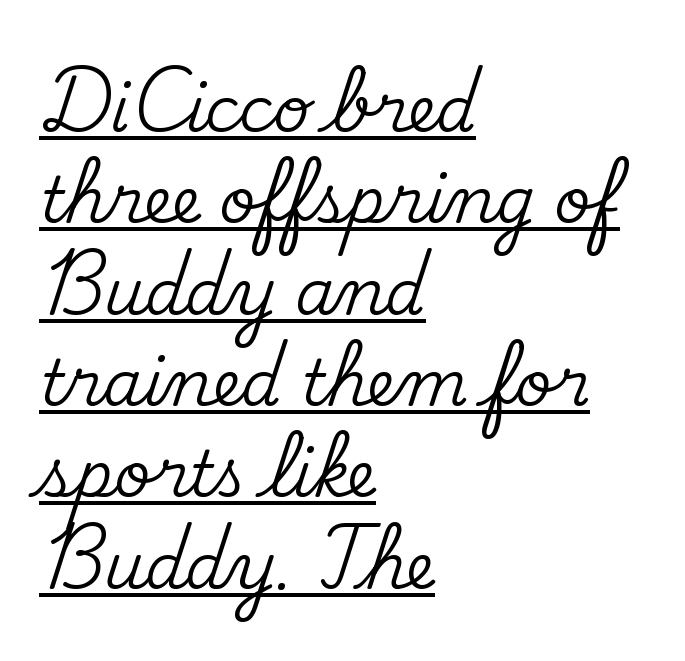
{"width": "normal", "stroke_contrast": "medium", "x_height": "small", "monospaced": "no", "underline": "yes", "align": "left", "line_spacing": "normal", "line_spacing_ratio": 1.45, "letter_spacing": "normal", "letter_spacing_em": 0.0, "glyph_px": 63}
